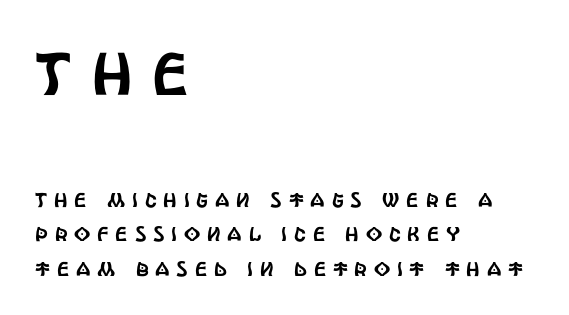
{"serif": "no", "italic": "no", "width": "condensed", "x_height": "large", "monospaced": "no", "underline": "no", "align": "left", "line_spacing_ratio": 1.73, "letter_spacing": "wide", "letter_spacing_em": 0.34, "larger_block": "first", "size_ratio": 3.0, "glyph_px": 60}
